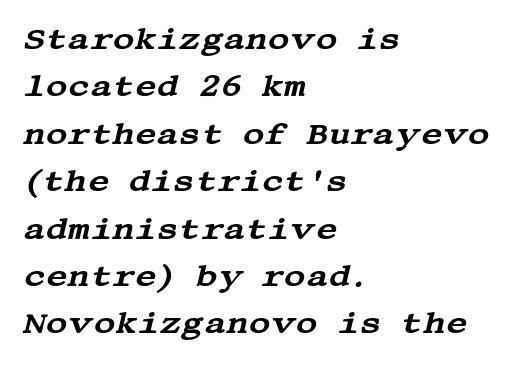
Standard letterfit; no display-style spreading of the glyphs. Serif or sans? Serif — the stroke terminals have little feet. The passage is arranged the way most books set body copy — flush left. The gap between lines stays unmarked. Successive baselines arrive at the customary interval.
